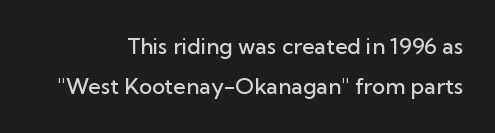
The letterforms sit shoulder to shoulder at normal distance. The lettering stays uniformly vertical, giving the passage a roman look. A student would call this right alignment; a typographer would say flush right, rag left. This is moderately heavy type, rendered in semibold. Check the space under the baseline: it is left empty.
